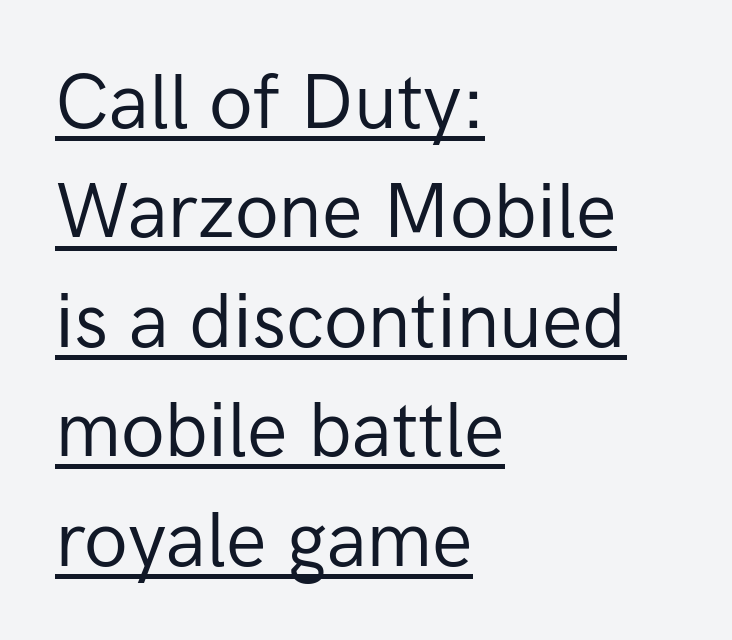
The image shows 76 px regular-weight sans-serif type, upright; set left-aligned, normal line spacing (1.44x), normal letter spacing, underlined; low stroke contrast and a medium x-height.
